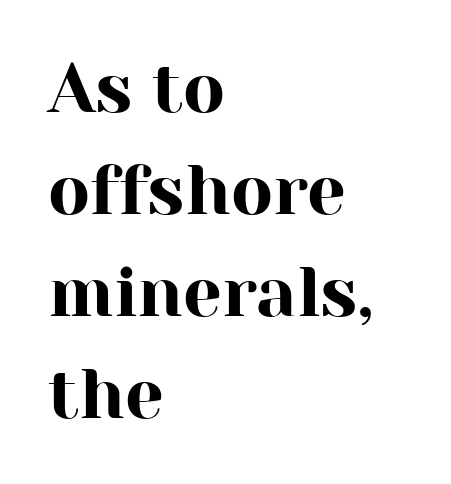
{"serif": "yes", "italic": "no", "width": "normal", "stroke_contrast": "high", "x_height": "medium", "monospaced": "no", "underline": "no", "align": "left", "line_spacing": "normal", "line_spacing_ratio": 1.48, "letter_spacing": "normal", "letter_spacing_em": 0.0, "glyph_px": 69}
